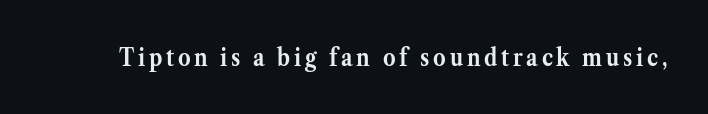
Q: Is the text bold? A: Yes.
Q: Is the text italic (slanted)? A: No, it is upright.
Q: Is the text underlined? A: No.
